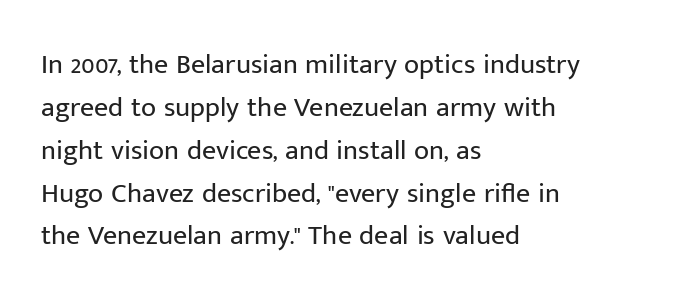
Q: Is the text bold? A: No.
Q: Is the text italic (slanted)? A: No, it is upright.
Q: Is the typeface a serif or a sans-serif typeface? A: Sans-serif.
Q: Is the text underlined? A: No.
Q: How is the paragraph aligned? A: Left-aligned.
Q: Is the spacing between letters normal or unusually wide? A: Normal.
Q: Is the spacing between lines tight, normal or loose? A: Normal.
Q: Width (condensed, normal, or wide)? A: Normal.
Q: Stroke contrast? A: Low.
Q: x-height? A: Medium.
Q: Monospaced? A: No.
